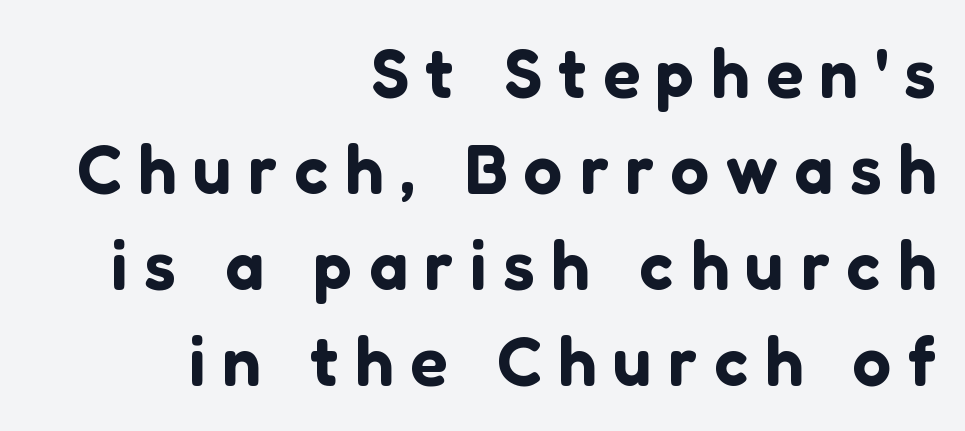
The image shows 69 px sans-serif type, upright; set right-aligned, normal line spacing (1.39x), unusually wide letter spacing (+0.24 em), not underlined; low stroke contrast and a medium x-height.
